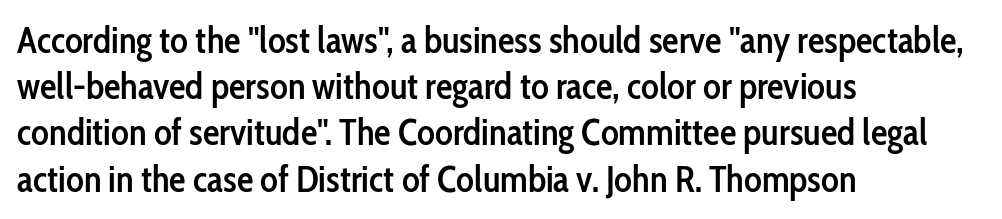
Serif or sans? Sans — the stroke terminals are bare. Line spacing here is normal. A roman cut, with each character standing at attention. Strokes here are thickened, but only to semibold level.
